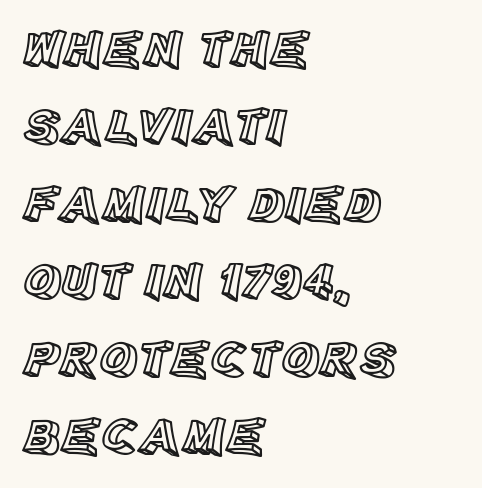
The gap between lines stays unmarked. Quick note: interline space is typical. The gaps between neighbouring characters are ordinary and unremarkable. This rendering uses left alignment, leaving the right contour irregular. The letters advance in unequal steps, a hallmark of proportional type.
